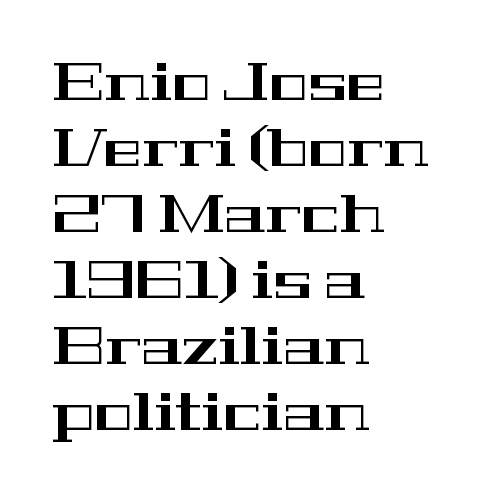
Rule under the text: the space is simply empty. The passage shown has conventional tracking throughout. Do the characters align in a grid? No, the font is proportional. Line starts are locked; line ends wander. The lines sit at an ordinary, default distance from one another. Do the letters lean? They stand straight.
